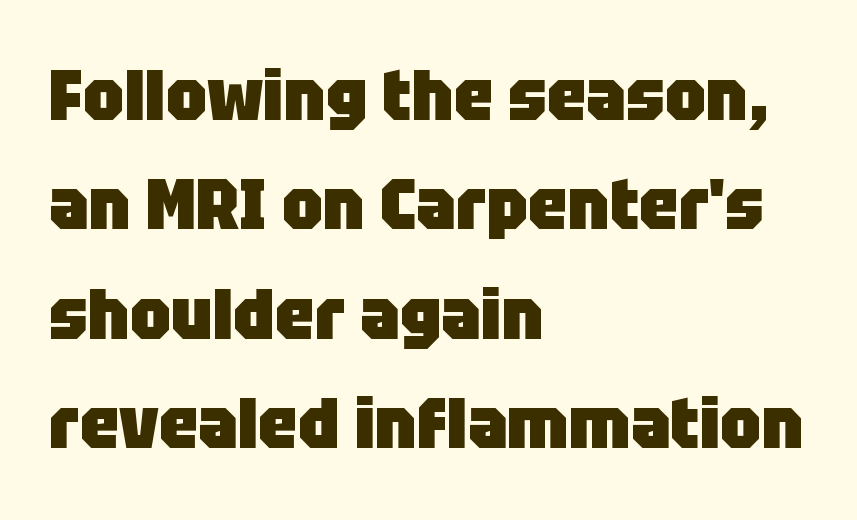
Q: Is the text bold? A: Yes.
Q: Is the text italic (slanted)? A: No, it is upright.
Q: Is the typeface a serif or a sans-serif typeface? A: Sans-serif.
Q: Is the text underlined? A: No.
Q: How is the paragraph aligned? A: Left-aligned.
Q: Is the spacing between letters normal or unusually wide? A: Normal.
Q: Is the spacing between lines tight, normal or loose? A: Normal.
Q: Width (condensed, normal, or wide)? A: Normal.
Q: Stroke contrast? A: Low.
Q: x-height? A: Large.
Q: Monospaced? A: No.
